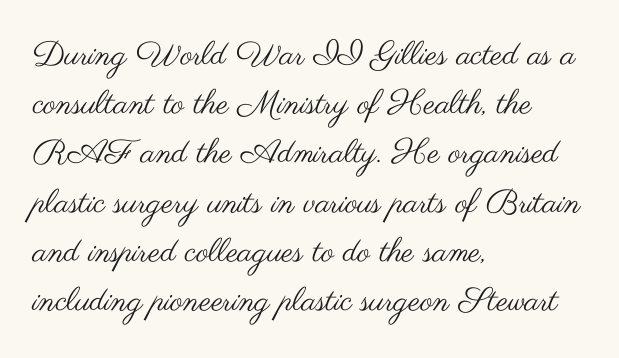
{"serif": "no", "bold": "no", "weight": "regular", "width": "wide", "stroke_contrast": "medium", "x_height": "small", "monospaced": "no", "underline": "no", "align": "left", "line_spacing": "normal", "line_spacing_ratio": 1.49, "letter_spacing": "normal", "letter_spacing_em": 0.0, "glyph_px": 33}
